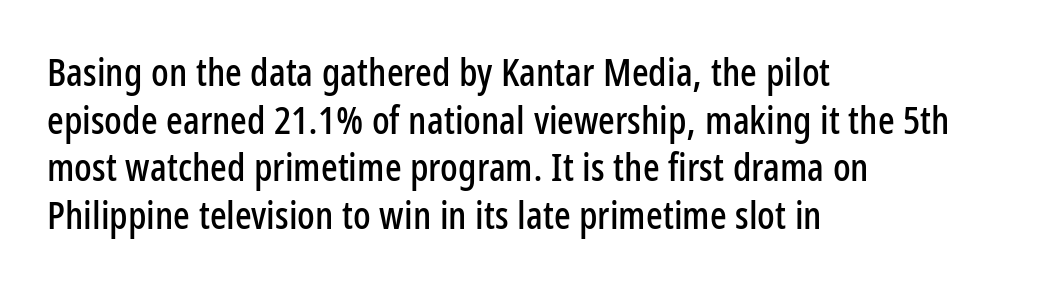
{"serif": "no", "italic": "no", "width": "condensed", "stroke_contrast": "low", "x_height": "medium", "monospaced": "no", "underline": "no", "align": "left", "line_spacing_ratio": 1.22, "letter_spacing": "normal", "letter_spacing_em": 0.0, "glyph_px": 39}
